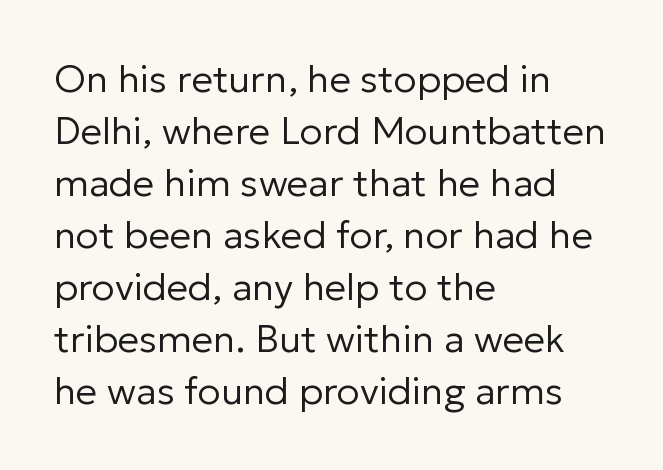
The image shows 38 px regular-weight sans-serif type, upright; set left-aligned, normal line spacing (1.37x), normal letter spacing, not underlined; low stroke contrast and a medium x-height.
